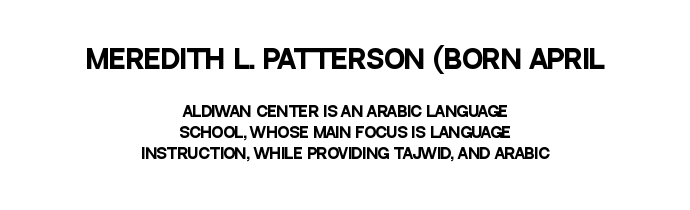
Nobody touched the tracking dial on this one. The leading is moderate, giving the passage an even texture. Underline: absent. Short and long lines alike share a common midpoint.
